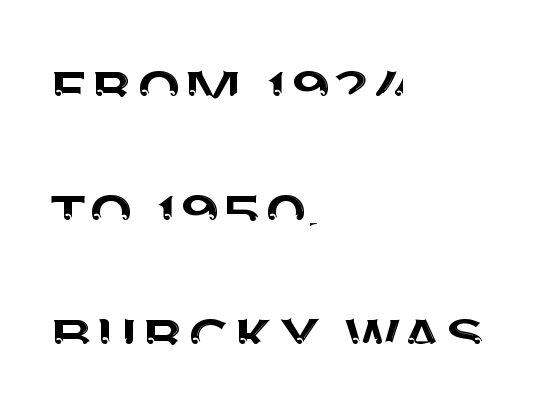
{"serif": "no", "italic": "no", "width": "normal", "stroke_contrast": "medium", "x_height": "large", "monospaced": "no", "underline": "no", "align": "left", "line_spacing": "normal", "line_spacing_ratio": 1.7, "letter_spacing": "normal", "letter_spacing_em": 0.0, "glyph_px": 73}
